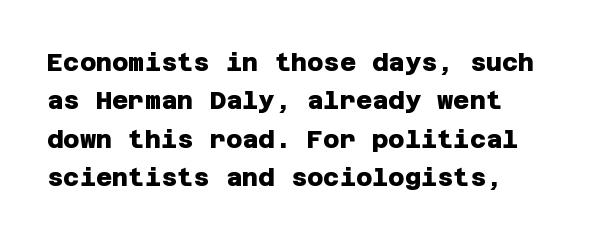
{"bold": "yes", "underline": "no", "line_spacing": "normal", "line_spacing_ratio": 1.54, "letter_spacing": "normal", "letter_spacing_em": 0.0, "glyph_px": 25}
